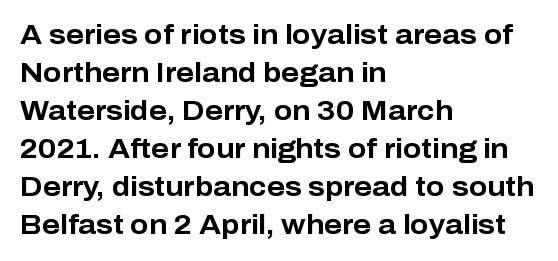
{"italic": "no", "bold": "yes", "underline": "no", "align": "left", "line_spacing": "normal", "line_spacing_ratio": 1.41, "letter_spacing": "normal", "letter_spacing_em": 0.0, "glyph_px": 27}
